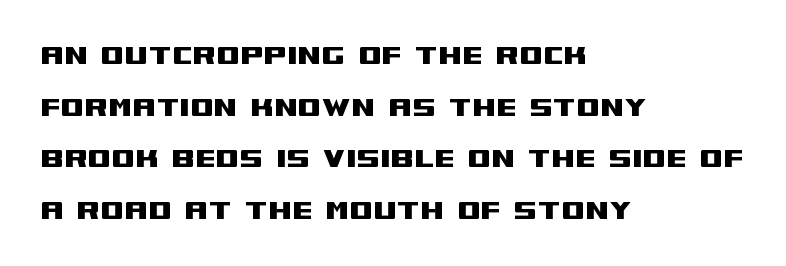
{"serif": "no", "italic": "no", "width": "wide", "stroke_contrast": "medium", "x_height": "large", "monospaced": "no", "underline": "no", "align": "left", "line_spacing": "normal", "line_spacing_ratio": 1.52, "letter_spacing": "normal", "letter_spacing_em": 0.0, "glyph_px": 34}
